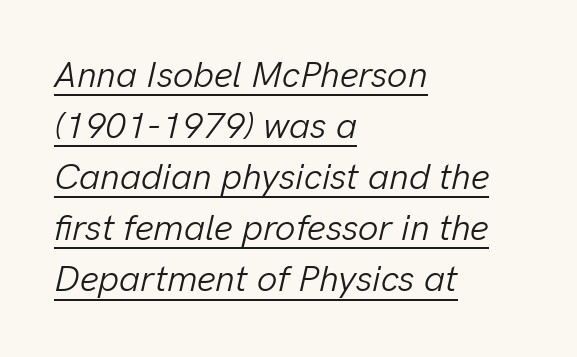
The image shows 36 px light type, italic (leaning right); set left-aligned, normal line spacing (1.42x), normal letter spacing, underlined; low stroke contrast and a medium x-height.
